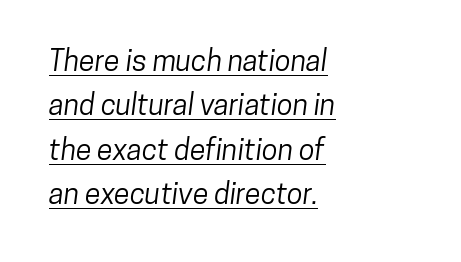
The line-height multiplier appears to be the usual default. Typographically, this falls in the sans-serif category. The typesetter chose a ragged-right arrangement here. You could call the tracking neutral — neither tight nor loose. Has an underline been added? It has.
